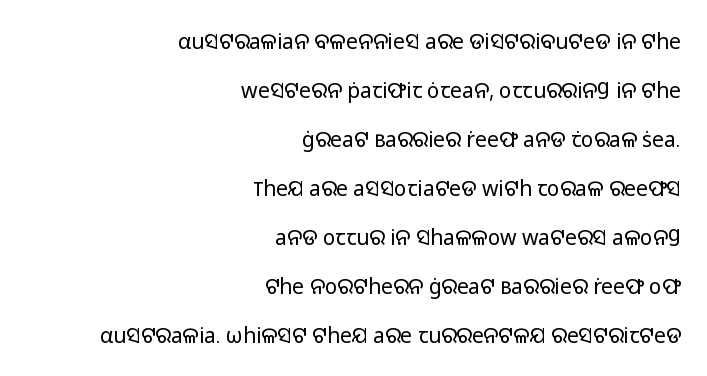
{"italic": "no", "bold": "no", "underline": "no", "align": "right", "line_spacing": "loose", "line_spacing_ratio": 2.33, "letter_spacing": "normal", "letter_spacing_em": 0.0, "glyph_px": 21}
